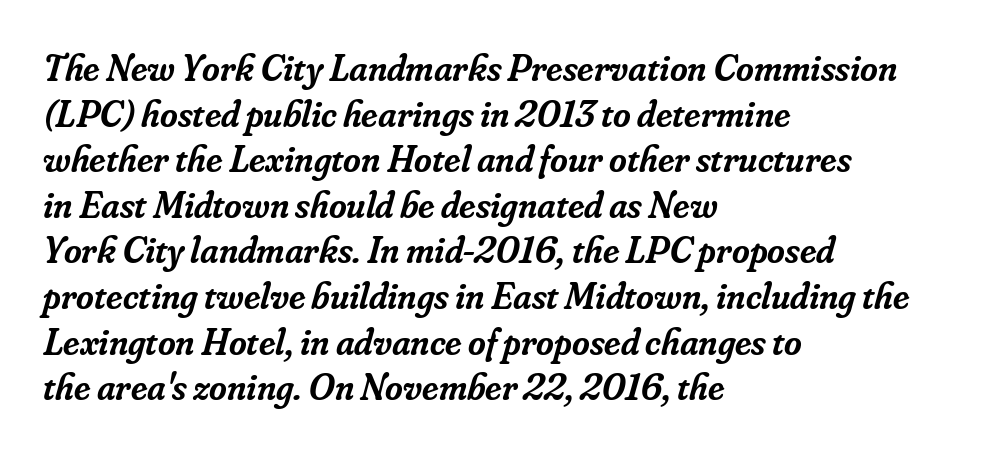
The letters sit at their default tracking, neither squeezed nor spread. The setting favours the left margin, as ordinary paragraphs usually do. These lines are composed in type with serifs. Rendered with sloped, italic letterforms. I'd describe the lettering as semibold — firm but not a full bold. Do the characters align in a grid? No, the font is proportional.
